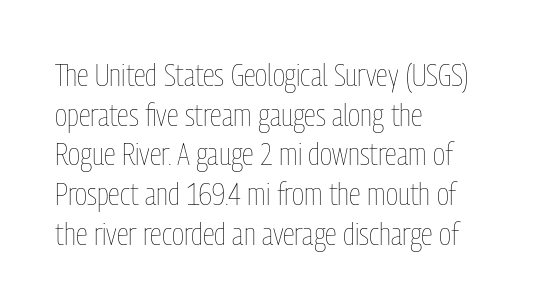
{"italic": "no", "bold": "no", "weight": "thin", "width": "condensed", "stroke_contrast": "low", "x_height": "medium", "monospaced": "no", "underline": "no", "align": "left", "line_spacing": "normal", "line_spacing_ratio": 1.28, "letter_spacing": "normal", "letter_spacing_em": 0.0, "glyph_px": 31}
